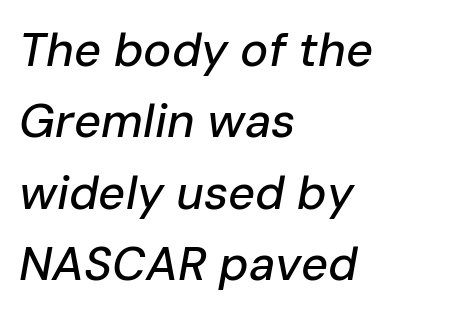
Q: Is the text italic (slanted)? A: Yes, it leans right by about 10 degrees.
Q: Is the text underlined? A: No.
Q: How is the paragraph aligned? A: Left-aligned.
Q: Is the spacing between letters normal or unusually wide? A: Normal.
Q: Is the spacing between lines tight, normal or loose? A: Normal.
Q: Width (condensed, normal, or wide)? A: Normal.
Q: Stroke contrast? A: Low.
Q: x-height? A: Medium.
Q: Monospaced? A: No.
